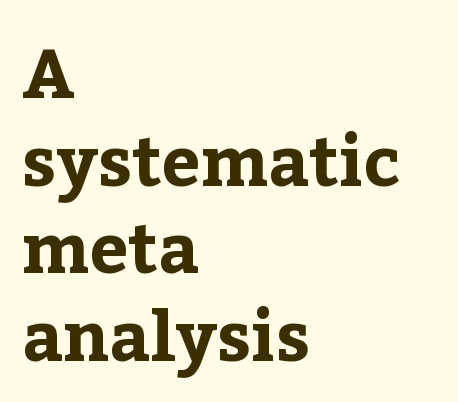
The image shows 69 px bold serif type, upright; set left-aligned, normal line spacing (1.27x), normal letter spacing, not underlined; low stroke contrast and a medium x-height.
